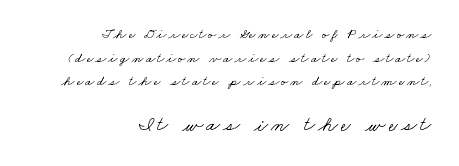
{"bold": "no", "underline": "no", "align": "right", "line_spacing": "normal", "line_spacing_ratio": 1.69, "larger_block": "second", "size_ratio": 1.5, "glyph_px": 21}
